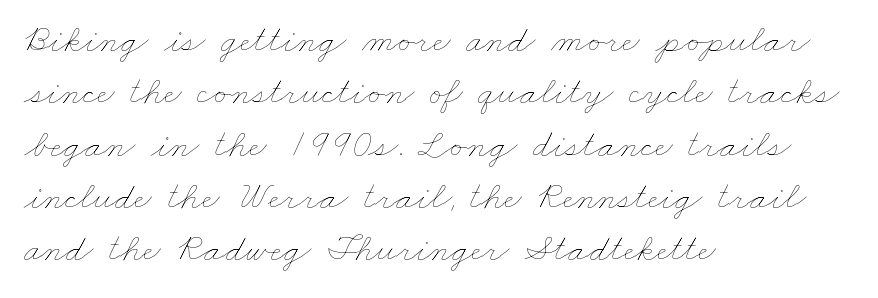
The rows are spaced the way most documents space them. Compared with a typical body face, this is equally light or lighter still. In CSS terms this would be text-align: left. The face used here is proportionally spaced, like ordinary book or web type.
